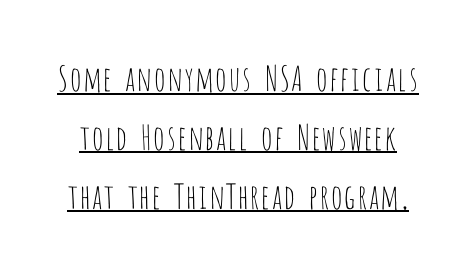
Do the characters align in a grid? No, the font is proportional. Observe the absence of serifs on each vertical stroke in this sample. A baseline rule has been typeset under these characters. Stroke mass is kept to a normal reading level or below.
